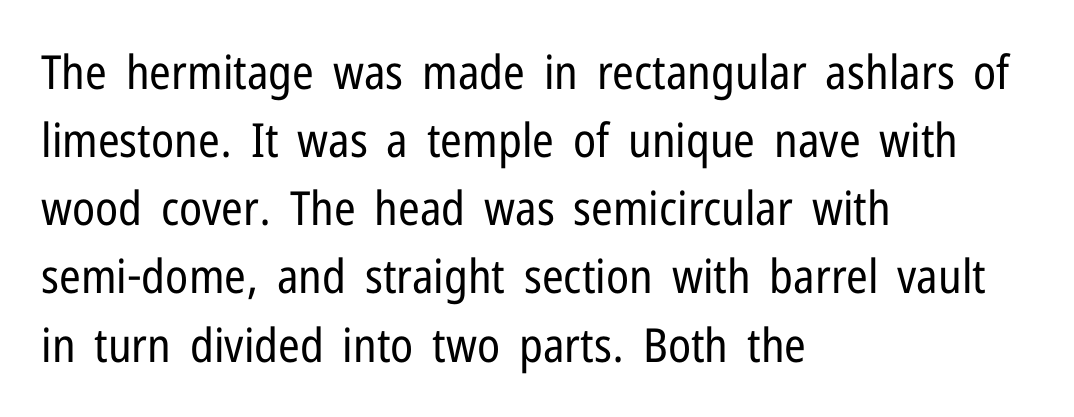
Q: Is the text bold? A: No.
Q: Is the text italic (slanted)? A: No, it is upright.
Q: Is the typeface a serif or a sans-serif typeface? A: Sans-serif.
Q: Is the text underlined? A: No.
Q: How is the paragraph aligned? A: Left-aligned.
Q: Is the spacing between letters normal or unusually wide? A: Normal.
Q: Is the spacing between lines tight, normal or loose? A: Normal.
Q: Width (condensed, normal, or wide)? A: Condensed.
Q: Stroke contrast? A: Low.
Q: x-height? A: Medium.
Q: Monospaced? A: No.
